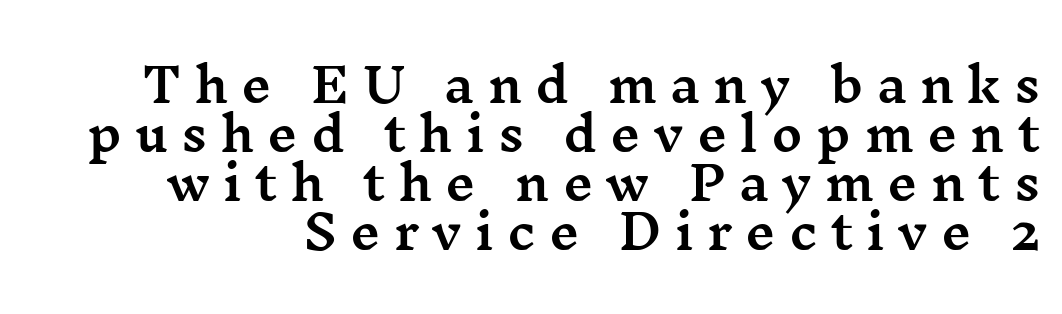
The image shows 47 px wide serif type, upright; set tight line spacing (1.04x), unusually wide letter spacing (+0.28 em), not underlined; medium stroke contrast and a medium x-height.
